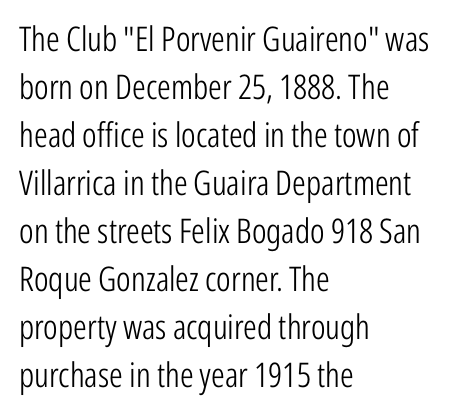
{"serif": "no", "italic": "no", "bold": "no", "weight": "light", "width": "condensed", "stroke_contrast": "low", "x_height": "medium", "monospaced": "no", "underline": "no", "align": "left", "line_spacing": "normal", "line_spacing_ratio": 1.41, "letter_spacing": "normal", "letter_spacing_em": 0.0, "glyph_px": 34}
